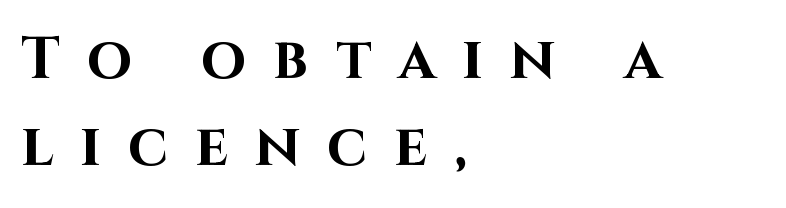
Q: Is the text bold? A: Yes.
Q: Is the text italic (slanted)? A: No, it is upright.
Q: Is the typeface a serif or a sans-serif typeface? A: Sans-serif.
Q: Is the text underlined? A: No.
Q: How is the paragraph aligned? A: Left-aligned.
Q: Is the spacing between letters normal or unusually wide? A: Unusually wide.
Q: Is the spacing between lines tight, normal or loose? A: Normal.
Q: Width (condensed, normal, or wide)? A: Normal.
Q: Stroke contrast? A: High.
Q: x-height? A: Large.
Q: Monospaced? A: No.
